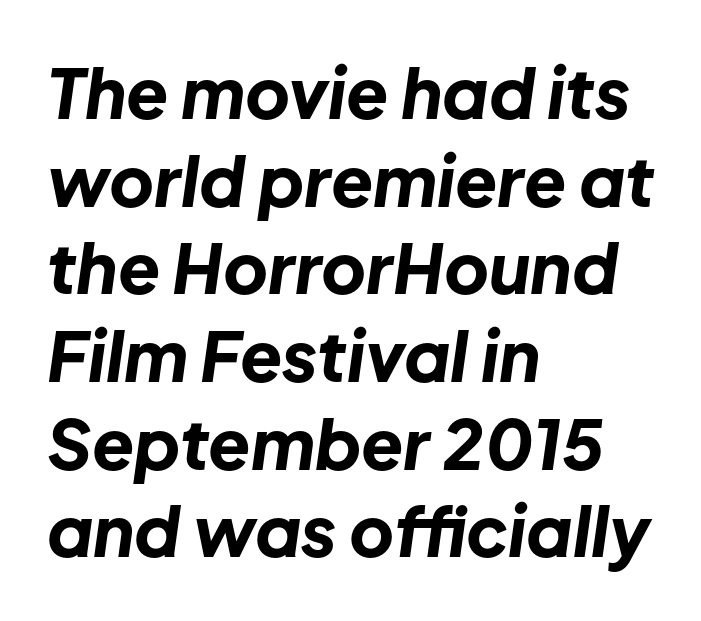
{"italic": "yes", "lean": "right", "slant_degrees": 8, "bold": "yes", "weight": "bold", "width": "normal", "stroke_contrast": "low", "x_height": "medium", "monospaced": "no", "underline": "no", "align": "left", "line_spacing": "normal", "line_spacing_ratio": 1.27, "letter_spacing": "normal", "letter_spacing_em": 0.0, "glyph_px": 69}
